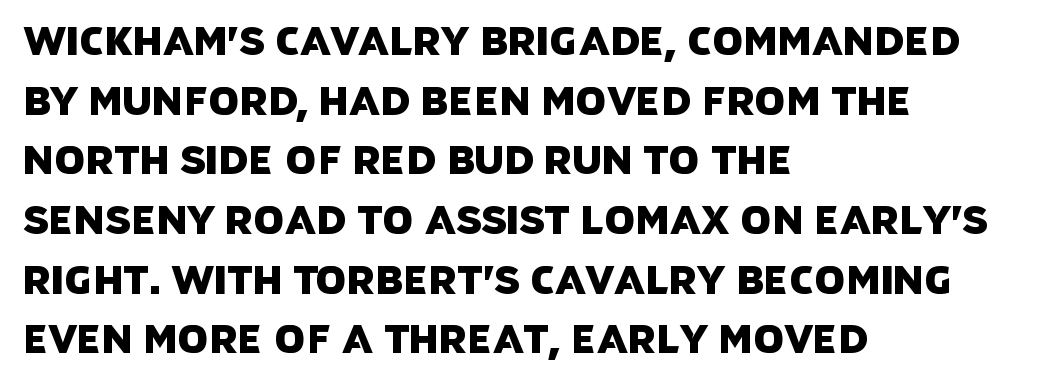
The image shows 39 px sans-serif type; set left-aligned, normal line spacing (1.53x), normal letter spacing, not underlined; low stroke contrast and a large x-height.
